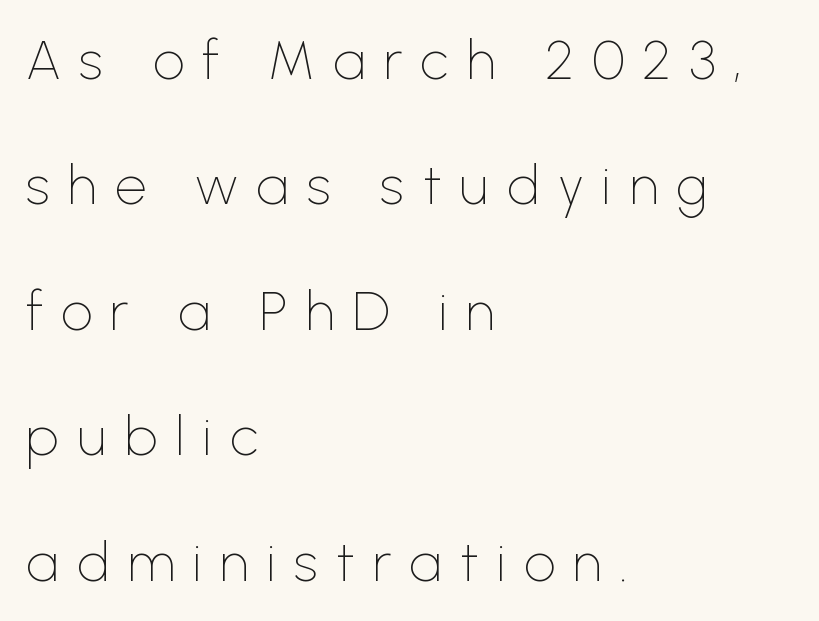
Q: Is the text bold? A: No.
Q: Is the text italic (slanted)? A: No, it is upright.
Q: Is the typeface a serif or a sans-serif typeface? A: Sans-serif.
Q: Is the text underlined? A: No.
Q: How is the paragraph aligned? A: Left-aligned.
Q: Is the spacing between letters normal or unusually wide? A: Unusually wide.
Q: Is the spacing between lines tight, normal or loose? A: Loose.
Q: Width (condensed, normal, or wide)? A: Normal.
Q: Stroke contrast? A: Low.
Q: x-height? A: Medium.
Q: Monospaced? A: No.
